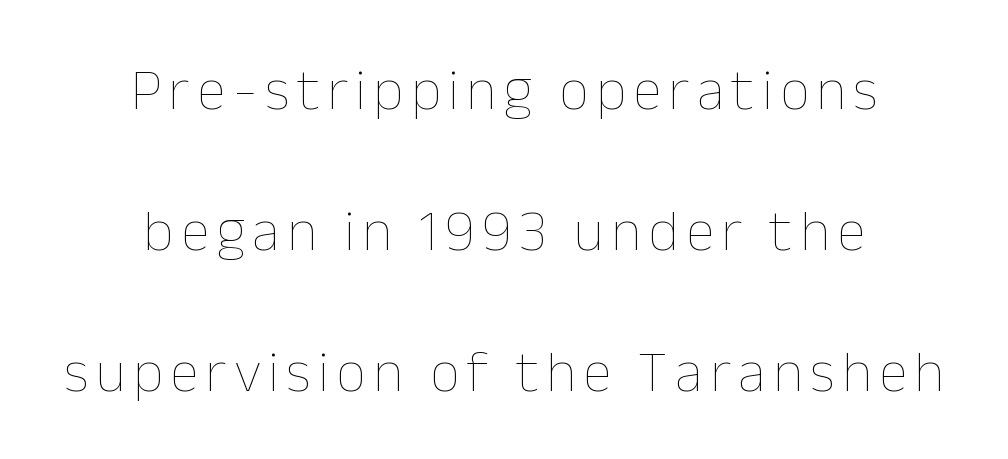
Q: Is the text bold? A: No.
Q: Is the text italic (slanted)? A: No, it is upright.
Q: Is the text underlined? A: No.
Q: How is the paragraph aligned? A: Centered.
Q: Is the spacing between lines tight, normal or loose? A: Loose.
Q: Width (condensed, normal, or wide)? A: Normal.
Q: Stroke contrast? A: Low.
Q: x-height? A: Medium.
Q: Monospaced? A: No.
